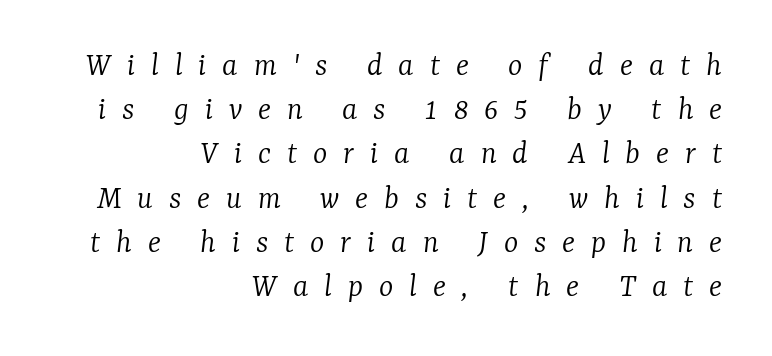
The image shows 34 px light serif type, italic (leaning right); set right-aligned, normal line spacing (1.3x), unusually wide letter spacing (+0.47 em), not underlined; low stroke contrast and a medium x-height.
